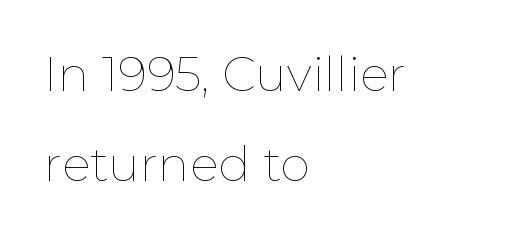
Q: Is the text bold? A: No.
Q: Is the text italic (slanted)? A: No, it is upright.
Q: Is the text underlined? A: No.
Q: How is the paragraph aligned? A: Left-aligned.
Q: Is the spacing between letters normal or unusually wide? A: Normal.
Q: Width (condensed, normal, or wide)? A: Normal.
Q: Stroke contrast? A: Low.
Q: x-height? A: Medium.
Q: Monospaced? A: No.
